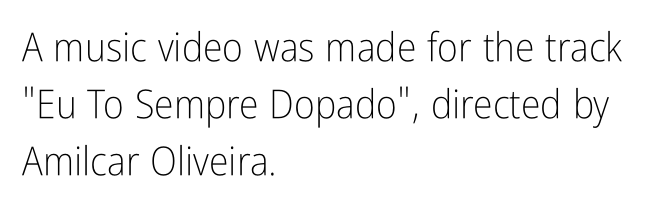
Q: Is the text bold? A: No.
Q: Is the text italic (slanted)? A: No, it is upright.
Q: Is the typeface a serif or a sans-serif typeface? A: Sans-serif.
Q: Is the text underlined? A: No.
Q: How is the paragraph aligned? A: Left-aligned.
Q: Is the spacing between letters normal or unusually wide? A: Normal.
Q: Is the spacing between lines tight, normal or loose? A: Normal.
Q: Width (condensed, normal, or wide)? A: Condensed.
Q: Stroke contrast? A: Low.
Q: x-height? A: Medium.
Q: Monospaced? A: No.
